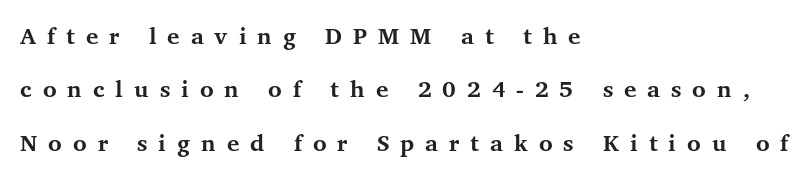
{"italic": "no", "bold": "yes", "underline": "no", "align": "left", "line_spacing": "loose", "line_spacing_ratio": 2.05, "letter_spacing": "wide", "letter_spacing_em": 0.42, "glyph_px": 26}
